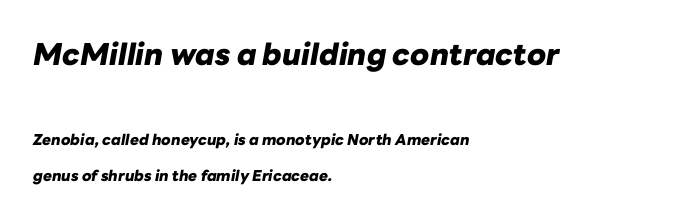
The face used here is rendered with its standard letterfit. All the whitespace from short lines collects on the right. The passage shown is not underscored anywhere. The leading is generous, giving the passage an open texture. Characters are canted at an angle relative to the baseline's perpendicular.
